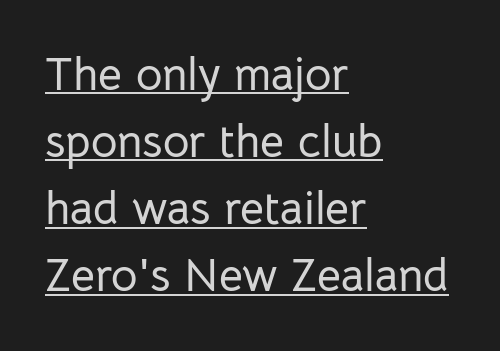
{"serif": "no", "italic": "no", "width": "normal", "stroke_contrast": "low", "x_height": "medium", "monospaced": "no", "underline": "yes", "align": "left", "line_spacing": "normal", "line_spacing_ratio": 1.46, "letter_spacing": "normal", "letter_spacing_em": 0.0, "glyph_px": 46}
